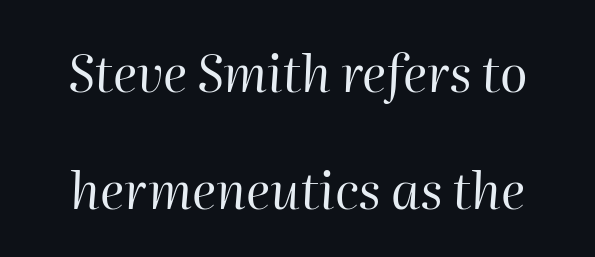
{"italic": "yes", "lean": "right", "slant_degrees": 2, "bold": "no", "weight": "regular", "width": "normal", "stroke_contrast": "high", "x_height": "medium", "monospaced": "no", "underline": "no", "line_spacing": "loose", "line_spacing_ratio": 2.3, "letter_spacing": "normal", "letter_spacing_em": 0.0, "glyph_px": 51}
